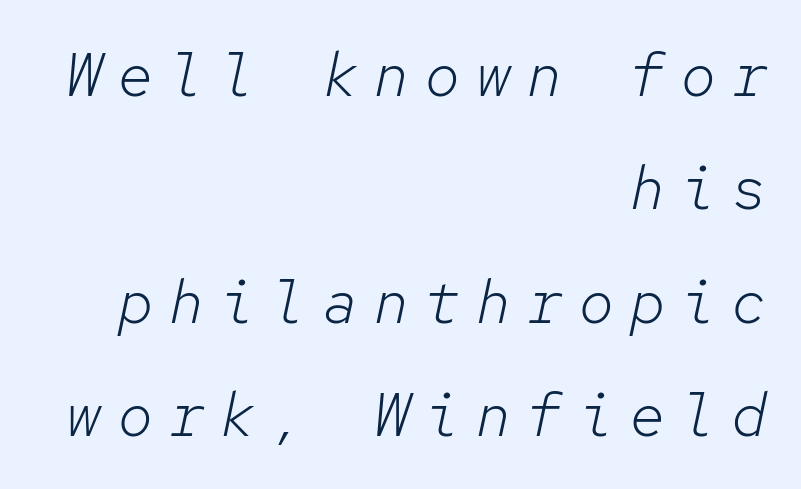
{"italic": "yes", "lean": "right", "slant_degrees": 12, "bold": "no", "weight": "light", "width": "normal", "stroke_contrast": "low", "x_height": "medium", "monospaced": "yes", "underline": "no", "align": "right", "line_spacing_ratio": 1.86, "letter_spacing": "wide", "letter_spacing_em": 0.24, "glyph_px": 61}
